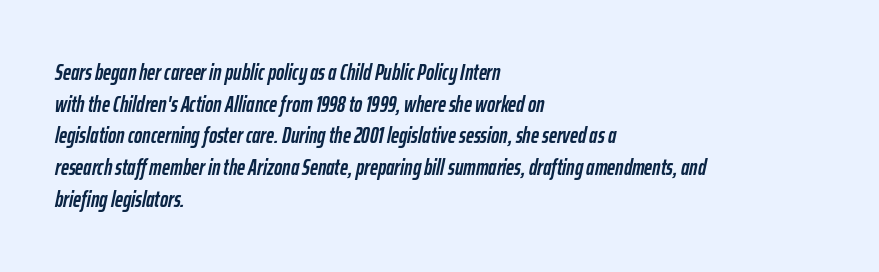
{"italic": "yes", "lean": "right", "slant_degrees": 12, "bold": "yes", "underline": "no", "align": "left", "line_spacing": "normal", "line_spacing_ratio": 1.44, "letter_spacing": "normal", "letter_spacing_em": 0.0, "glyph_px": 22}
